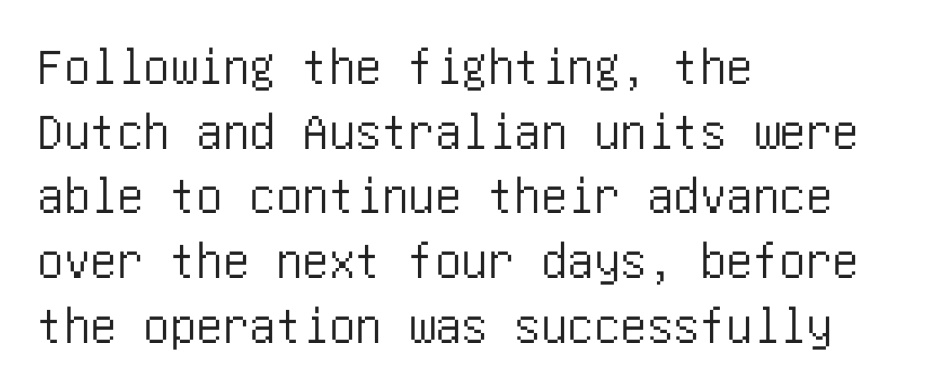
One-word summary of the alignment: left. Observe the absence of serifs on each vertical stroke in this sample. Does extra space separate the letters? No, they use regular spacing. Tall strokes in this sample are plumb rather than angled. No word sits above an underline.
